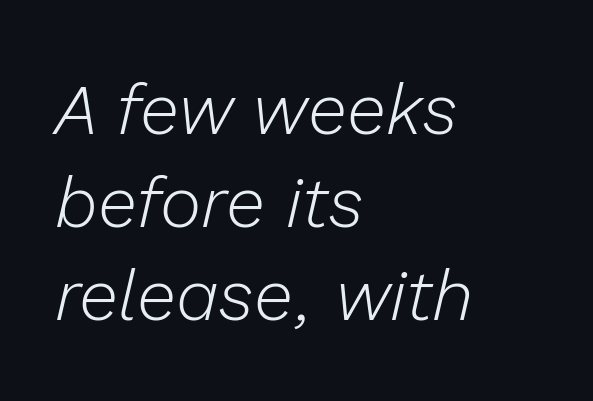
{"italic": "yes", "lean": "right", "slant_degrees": 13, "bold": "no", "weight": "light", "width": "normal", "stroke_contrast": "low", "x_height": "medium", "monospaced": "no", "underline": "no", "align": "left", "line_spacing": "normal", "line_spacing_ratio": 1.31, "letter_spacing": "normal", "letter_spacing_em": 0.0, "glyph_px": 71}
